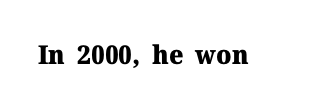
Q: Is the text bold? A: Yes.
Q: Is the text italic (slanted)? A: No, it is upright.
Q: Is the text underlined? A: No.
Q: Is the spacing between letters normal or unusually wide? A: Normal.
